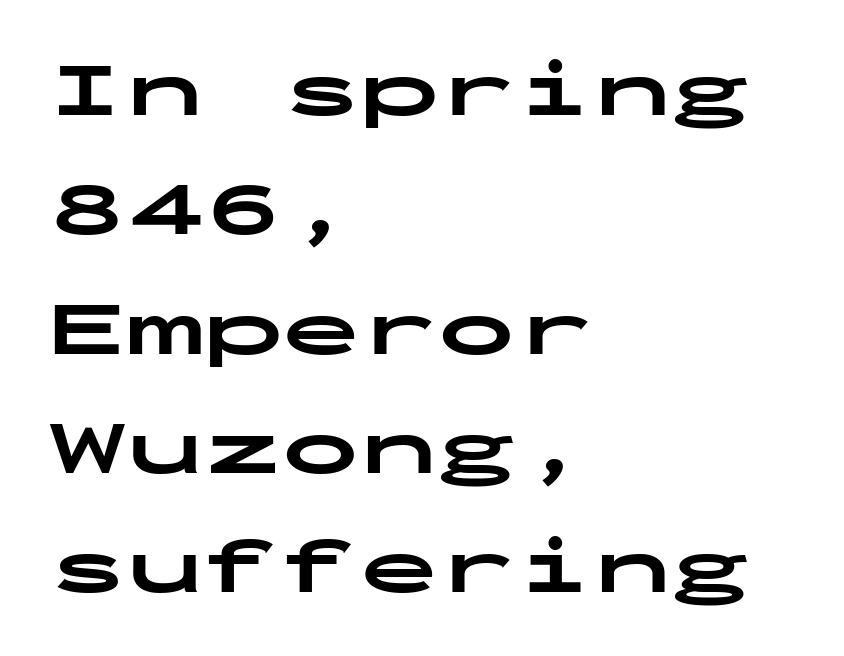
This sample has the even, mechanical cadence of fixed-width lettering. Summary of weight: heavy, a full bold. The face used here is rendered with its standard letterfit. Has an underline been added? It has not. Ascenders rise straight up at ninety degrees.
